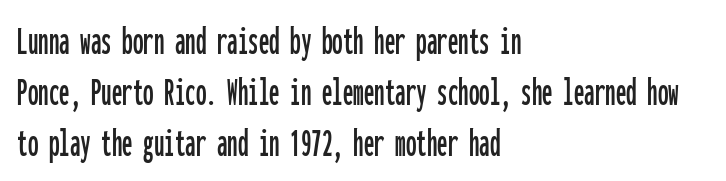
Q: Is the text italic (slanted)? A: No, it is upright.
Q: Is the typeface a serif or a sans-serif typeface? A: Sans-serif.
Q: Is the text underlined? A: No.
Q: How is the paragraph aligned? A: Left-aligned.
Q: Is the spacing between letters normal or unusually wide? A: Normal.
Q: Width (condensed, normal, or wide)? A: Condensed.
Q: Stroke contrast? A: Low.
Q: x-height? A: Medium.
Q: Monospaced? A: Yes.
